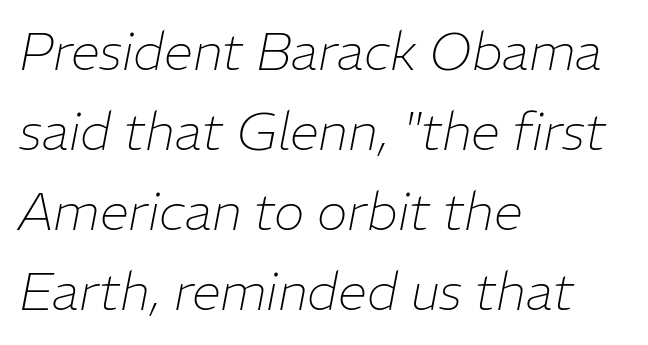
The image shows 52 px thin type, italic (leaning right); set left-aligned, normal line spacing (1.54x), normal letter spacing, not underlined; low stroke contrast and a medium x-height.
